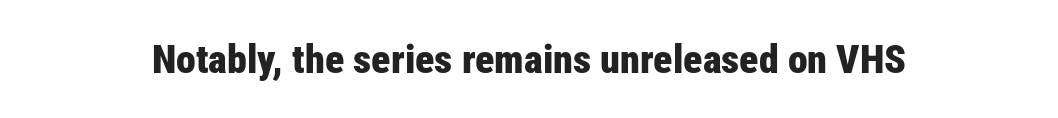
Tall strokes in this sample are plumb rather than angled. Compared with typical body copy, the letter spacing here is the same. You could not count columns in this text — the font is proportionally spaced. Thick stems and heavy bowls — unmistakably bold. Honestly, there is no underline to notice here at all.
